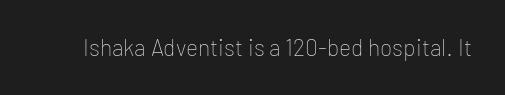
The image shows 23 px text type, upright; set normal letter spacing, not underlined.
